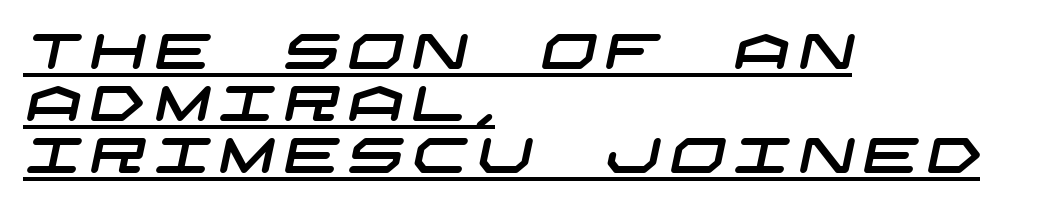
Has an underline been added? It has. Line beginnings align vertically; line endings do not. The vertical gap from one line to the next is small. Nothing sits at the stroke ends, so this counts as sans-serif.
